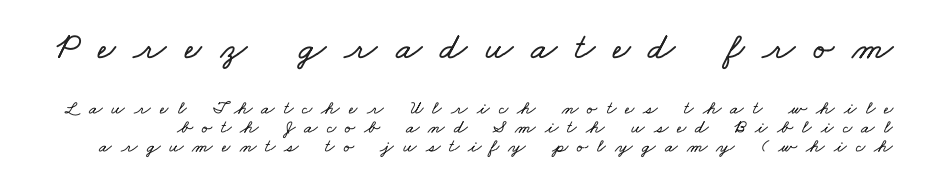
Q: Is the text underlined? A: No.
Q: Is the spacing between letters normal or unusually wide? A: Unusually wide.
Q: Is the spacing between lines tight, normal or loose? A: Tight.
Q: Which block of text is set in a larger size, the first (top) or the second (bottom)? A: The first (top) one.
Q: Width (condensed, normal, or wide)? A: Wide.
Q: Stroke contrast? A: Low.
Q: x-height? A: Small.
Q: Monospaced? A: No.
